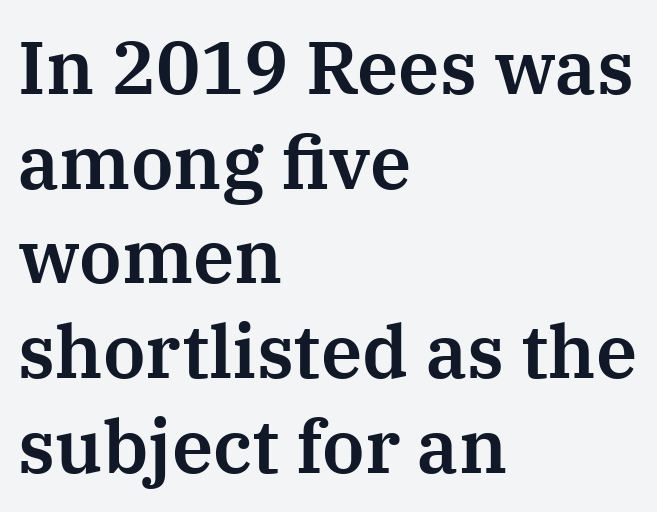
The image shows 74 px serif type, upright; set left-aligned, normal line spacing (1.28x), normal letter spacing, not underlined; medium stroke contrast and a medium x-height.
